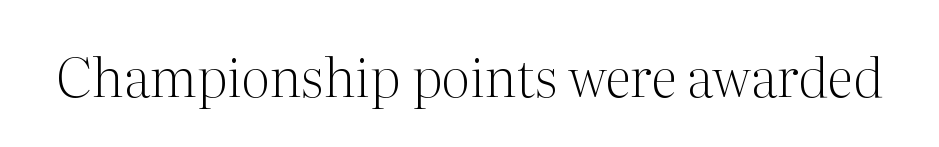
Q: Is the text bold? A: No.
Q: Is the text italic (slanted)? A: No, it is upright.
Q: Is the typeface a serif or a sans-serif typeface? A: Serif.
Q: Is the text underlined? A: No.
Q: Is the spacing between letters normal or unusually wide? A: Normal.
Q: Width (condensed, normal, or wide)? A: Normal.
Q: Stroke contrast? A: Medium.
Q: x-height? A: Medium.
Q: Monospaced? A: No.
